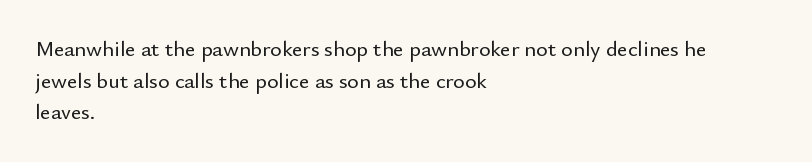
Q: Is the text italic (slanted)? A: No, it is upright.
Q: Is the text underlined? A: No.
Q: How is the paragraph aligned? A: Left-aligned.
Q: Is the spacing between letters normal or unusually wide? A: Normal.
Q: Is the spacing between lines tight, normal or loose? A: Normal.
